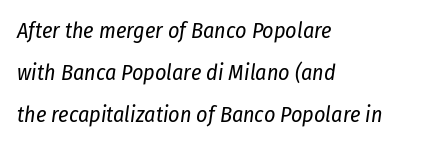
Q: Is the text bold? A: No.
Q: Is the text italic (slanted)? A: Yes, it leans right by about 8 degrees.
Q: Is the text underlined? A: No.
Q: How is the paragraph aligned? A: Left-aligned.
Q: Is the spacing between letters normal or unusually wide? A: Normal.
Q: Is the spacing between lines tight, normal or loose? A: Loose.
